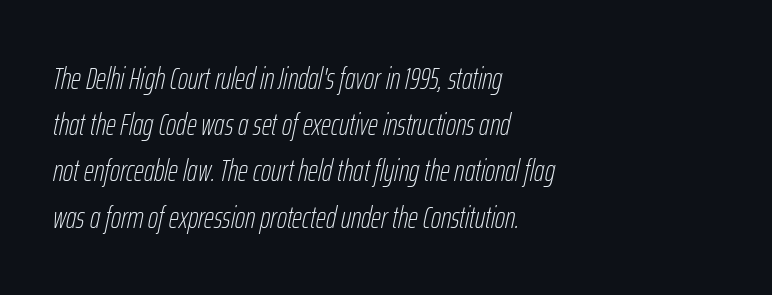
{"italic": "yes", "lean": "right", "slant_degrees": 12, "bold": "no", "weight": "thin", "width": "condensed", "stroke_contrast": "low", "x_height": "medium", "monospaced": "no", "underline": "no", "align": "left", "line_spacing": "normal", "line_spacing_ratio": 1.49, "letter_spacing": "normal", "letter_spacing_em": 0.0, "glyph_px": 31}
